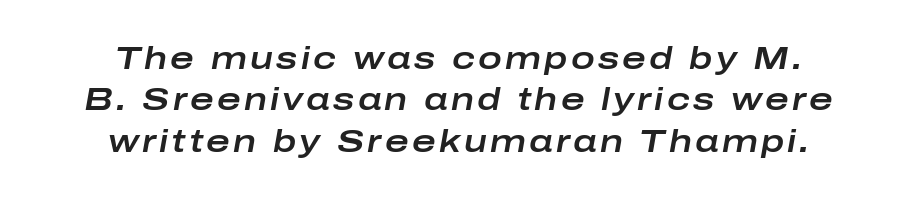
Q: Is the text italic (slanted)? A: Yes, it leans right by about 10 degrees.
Q: Is the text underlined? A: No.
Q: How is the paragraph aligned? A: Centered.
Q: Is the spacing between lines tight, normal or loose? A: Normal.
Q: Width (condensed, normal, or wide)? A: Wide.
Q: Stroke contrast? A: Low.
Q: x-height? A: Medium.
Q: Monospaced? A: No.
